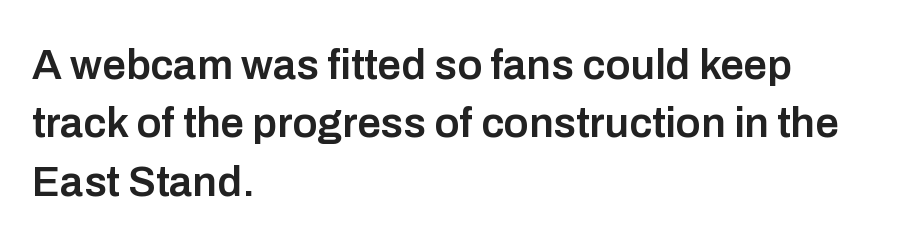
Q: Is the text bold? A: Semi-bold.
Q: Is the text italic (slanted)? A: No, it is upright.
Q: Is the typeface a serif or a sans-serif typeface? A: Sans-serif.
Q: Is the text underlined? A: No.
Q: How is the paragraph aligned? A: Left-aligned.
Q: Is the spacing between letters normal or unusually wide? A: Normal.
Q: Is the spacing between lines tight, normal or loose? A: Normal.
Q: Width (condensed, normal, or wide)? A: Normal.
Q: Stroke contrast? A: Low.
Q: x-height? A: Medium.
Q: Monospaced? A: No.
